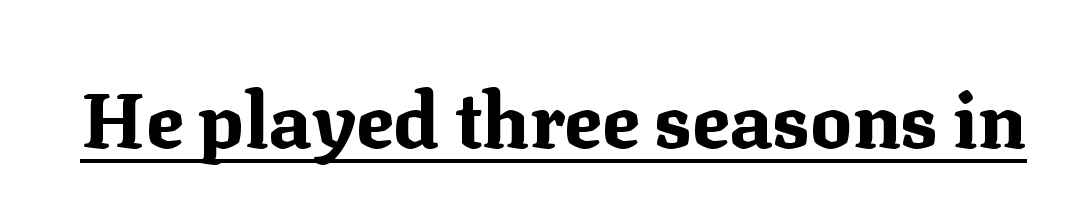
Q: Is the text bold? A: Yes.
Q: Is the text italic (slanted)? A: No, it is upright.
Q: Is the typeface a serif or a sans-serif typeface? A: Serif.
Q: Is the text underlined? A: Yes.
Q: Is the spacing between letters normal or unusually wide? A: Normal.
Q: Width (condensed, normal, or wide)? A: Normal.
Q: Stroke contrast? A: Medium.
Q: x-height? A: Medium.
Q: Monospaced? A: No.
